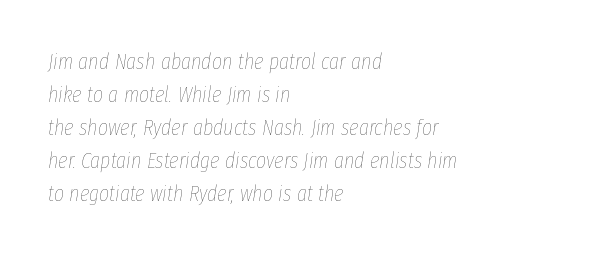
The image shows 22 px text type, italic (leaning right); set left-aligned, normal line spacing (1.5x), normal letter spacing, not underlined.
